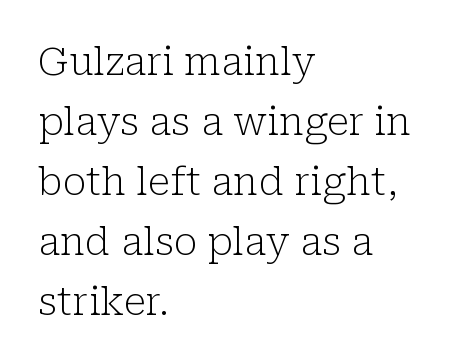
Q: Is the text bold? A: No.
Q: Is the text italic (slanted)? A: No, it is upright.
Q: Is the typeface a serif or a sans-serif typeface? A: Serif.
Q: Is the text underlined? A: No.
Q: How is the paragraph aligned? A: Left-aligned.
Q: Is the spacing between letters normal or unusually wide? A: Normal.
Q: Is the spacing between lines tight, normal or loose? A: Normal.
Q: Width (condensed, normal, or wide)? A: Normal.
Q: Stroke contrast? A: Low.
Q: x-height? A: Medium.
Q: Monospaced? A: No.
